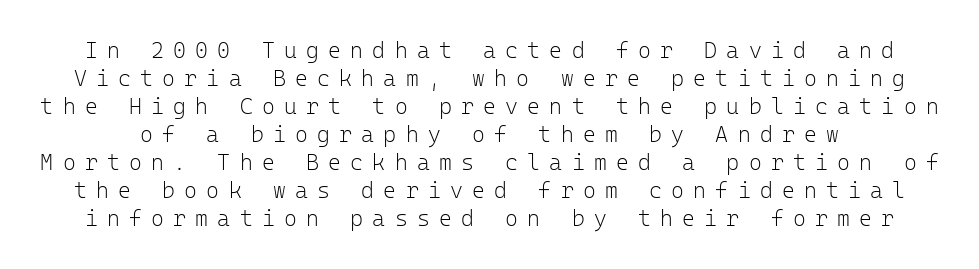
The image shows 22 px text type, upright; set normal line spacing (1.27x), unusually wide letter spacing (+0.42 em), not underlined.
